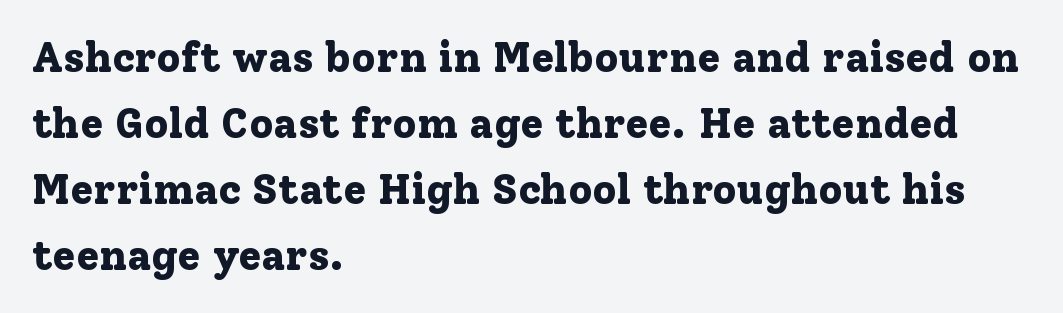
Q: Is the text bold? A: Yes.
Q: Is the text italic (slanted)? A: No, it is upright.
Q: Is the typeface a serif or a sans-serif typeface? A: Serif.
Q: Is the text underlined? A: No.
Q: How is the paragraph aligned? A: Left-aligned.
Q: Is the spacing between letters normal or unusually wide? A: Normal.
Q: Is the spacing between lines tight, normal or loose? A: Normal.
Q: Width (condensed, normal, or wide)? A: Normal.
Q: Stroke contrast? A: Low.
Q: x-height? A: Medium.
Q: Monospaced? A: No.
